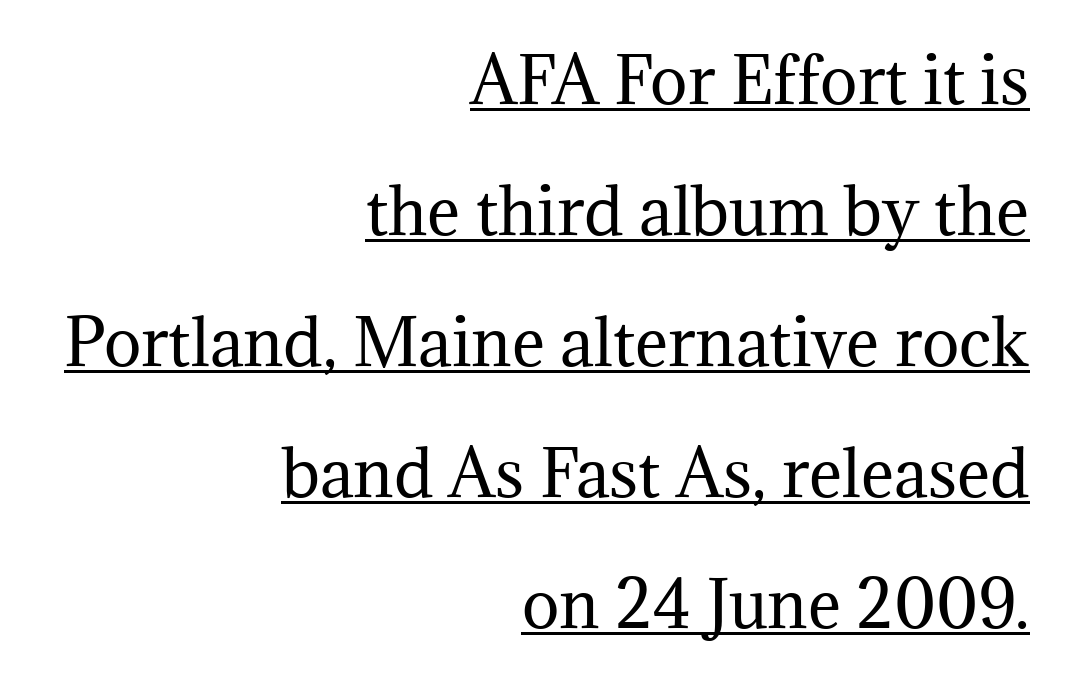
Serifs: yes, visible at the terminals of the letterforms. Is the stroke heavy? The answer is a plain regular-or-lighter. The rendering uses a large line-height, opening up the rows. The letters advance in unequal steps, a hallmark of proportional type. Here the glyphs are tracked normally, forming tight word shapes.
